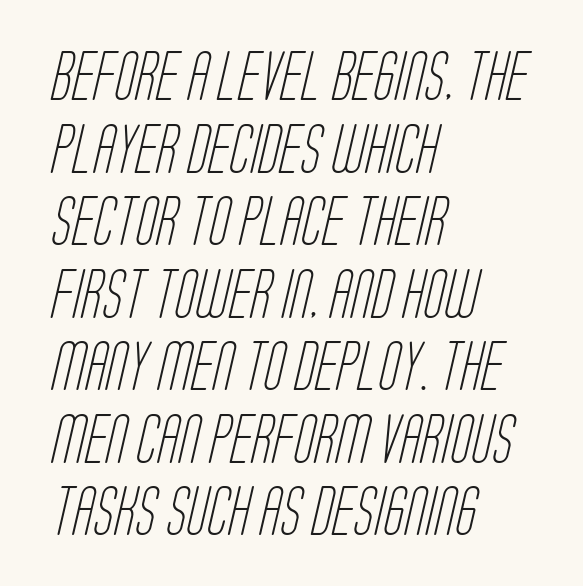
{"serif": "no", "bold": "no", "weight": "light", "width": "condensed", "stroke_contrast": "low", "x_height": "large", "monospaced": "no", "underline": "no", "align": "left", "line_spacing": "normal", "line_spacing_ratio": 1.48, "letter_spacing": "normal", "letter_spacing_em": 0.0, "glyph_px": 49}
